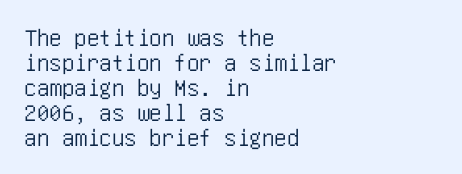
{"italic": "no", "underline": "no", "align": "left", "line_spacing": "tight", "line_spacing_ratio": 1.0, "letter_spacing": "normal", "letter_spacing_em": 0.0, "glyph_px": 25}
